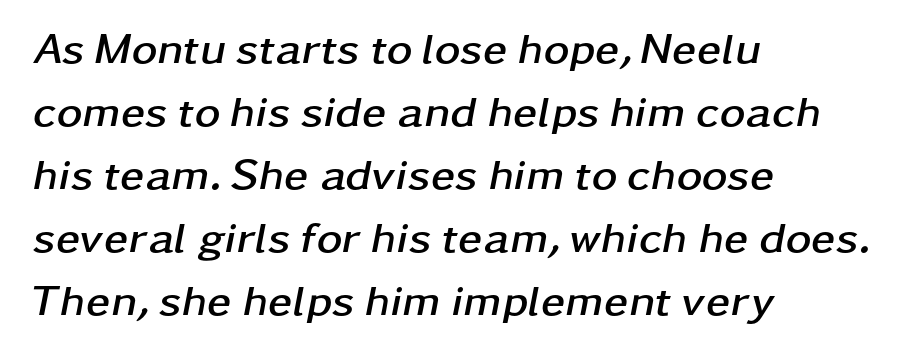
The image shows 44 px semibold, wide type, italic (leaning right); set left-aligned, normal line spacing (1.43x), normal letter spacing, not underlined; low stroke contrast and a medium x-height.
